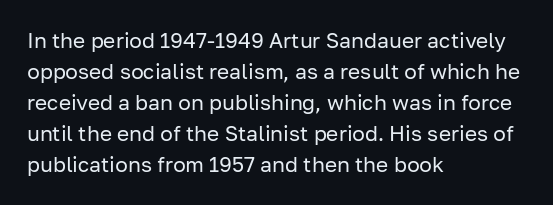
No chunkiness to these letters — they're not bold. The area under the type is left untouched. This rendering uses left alignment, leaving the right contour irregular. The font's upright variant was chosen for this text. Compared with typical body copy, the letter spacing here is the same.
